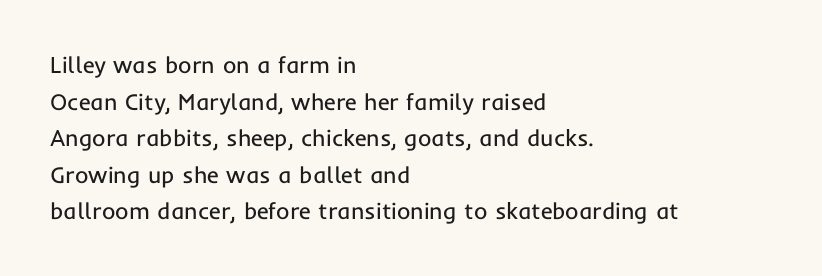
{"italic": "no", "bold": "no", "underline": "no", "align": "left", "line_spacing": "normal", "line_spacing_ratio": 1.59, "letter_spacing": "normal", "letter_spacing_em": 0.0, "glyph_px": 23}
